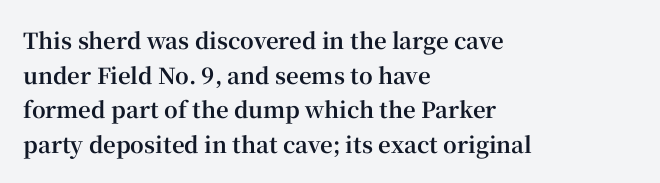
{"italic": "no", "bold": "yes", "underline": "no", "align": "left", "line_spacing": "normal", "line_spacing_ratio": 1.57, "letter_spacing": "normal", "letter_spacing_em": 0.0, "glyph_px": 22}
